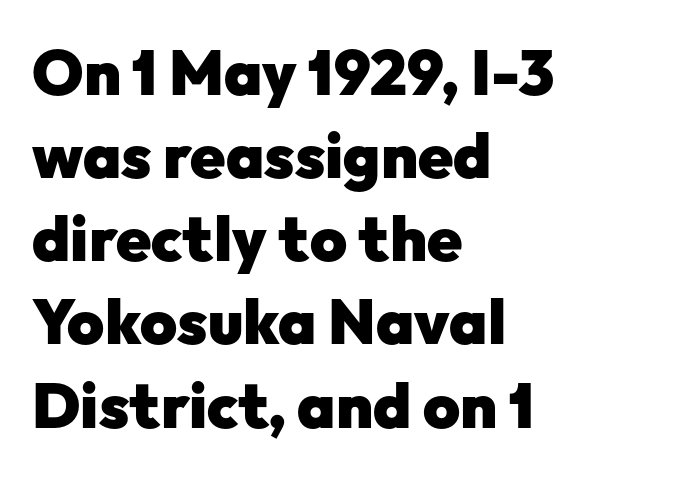
Q: Is the text bold? A: Yes.
Q: Is the text italic (slanted)? A: No, it is upright.
Q: Is the typeface a serif or a sans-serif typeface? A: Sans-serif.
Q: Is the text underlined? A: No.
Q: How is the paragraph aligned? A: Left-aligned.
Q: Is the spacing between letters normal or unusually wide? A: Normal.
Q: Is the spacing between lines tight, normal or loose? A: Normal.
Q: Width (condensed, normal, or wide)? A: Normal.
Q: Stroke contrast? A: Low.
Q: x-height? A: Medium.
Q: Monospaced? A: No.
